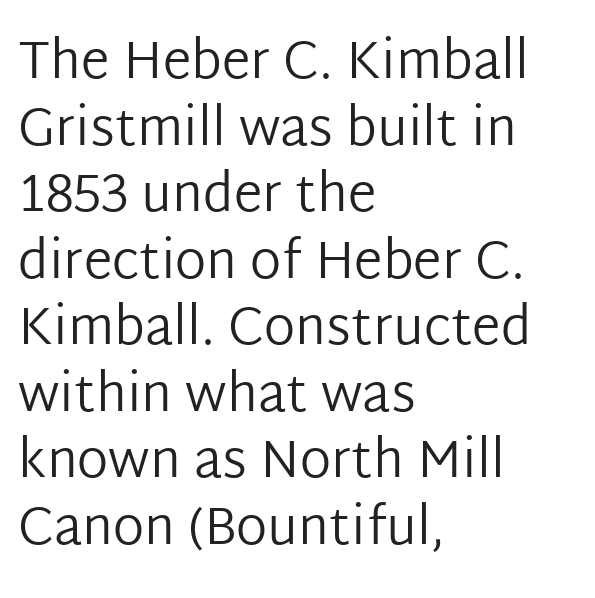
Q: Is the text bold? A: No.
Q: Is the text italic (slanted)? A: No, it is upright.
Q: Is the typeface a serif or a sans-serif typeface? A: Sans-serif.
Q: Is the text underlined? A: No.
Q: How is the paragraph aligned? A: Left-aligned.
Q: Is the spacing between letters normal or unusually wide? A: Normal.
Q: Is the spacing between lines tight, normal or loose? A: Normal.
Q: Width (condensed, normal, or wide)? A: Normal.
Q: Stroke contrast? A: Low.
Q: x-height? A: Medium.
Q: Monospaced? A: No.
